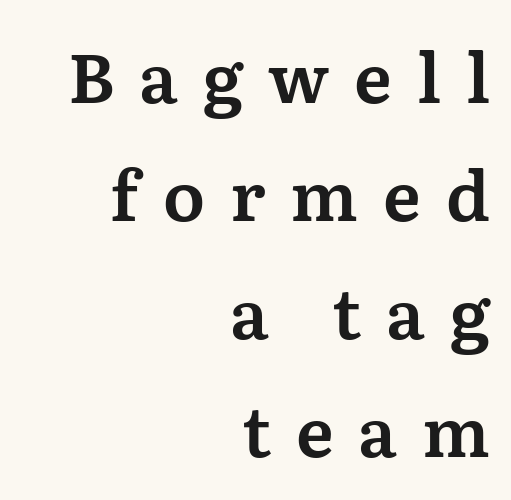
Someone cranked the tracking dial way up on this one. Nope, not italic — everything's standing straight. The face used here is proportionally spaced, like ordinary book or web type. This sample is right-justified, so line beginnings fall wherever the words allow. Bare-footed words on every line. Does the type have serifs? Yes, each stem ends in a small foot.
